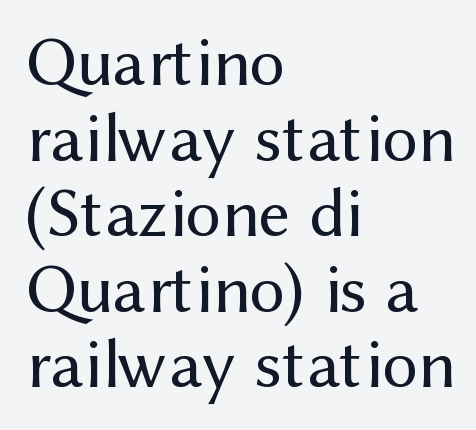
This sample trades vertical openness for compactness between lines. Weight class: somewhere from thin through regular. This rendering leaves character spacing at its baseline value. Just letters on the line, the space beneath them empty. Is this a fixed-width face? No — the glyphs have proportional, varying widths.
